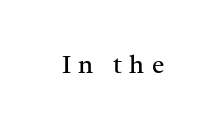
The image shows 25 px text type, upright; set unusually wide letter spacing (+0.29 em), not underlined.
